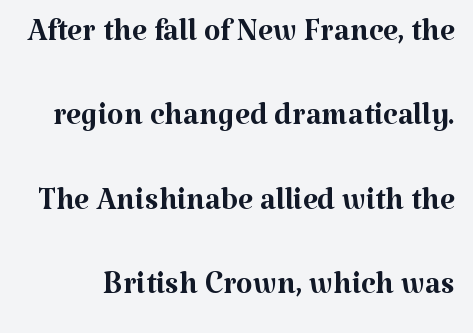
{"serif": "yes", "italic": "no", "bold": "no", "weight": "regular", "width": "normal", "stroke_contrast": "medium", "x_height": "medium", "monospaced": "no", "underline": "no", "line_spacing": "loose", "line_spacing_ratio": 1.96, "letter_spacing": "normal", "letter_spacing_em": 0.0, "glyph_px": 43}
